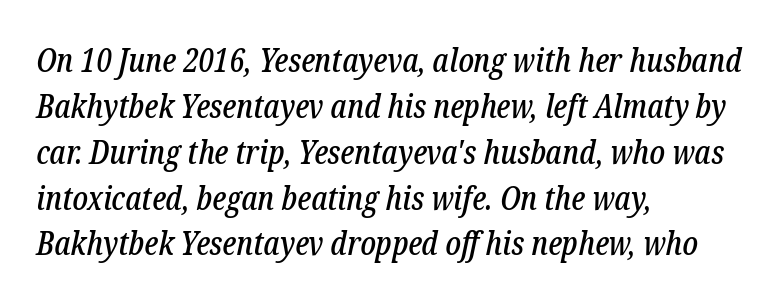
Q: Is the text italic (slanted)? A: Yes, it leans right by about 12 degrees.
Q: Is the typeface a serif or a sans-serif typeface? A: Serif.
Q: Is the text underlined? A: No.
Q: How is the paragraph aligned? A: Left-aligned.
Q: Is the spacing between letters normal or unusually wide? A: Normal.
Q: Is the spacing between lines tight, normal or loose? A: Normal.
Q: Width (condensed, normal, or wide)? A: Condensed.
Q: Stroke contrast? A: Low.
Q: x-height? A: Medium.
Q: Monospaced? A: No.
